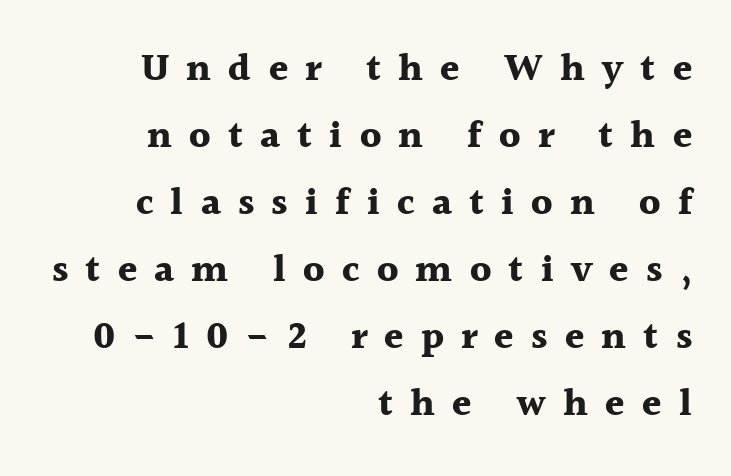
Q: Is the text bold? A: Yes.
Q: Is the text italic (slanted)? A: No, it is upright.
Q: Is the typeface a serif or a sans-serif typeface? A: Serif.
Q: Is the text underlined? A: No.
Q: How is the paragraph aligned? A: Right-aligned.
Q: Is the spacing between letters normal or unusually wide? A: Unusually wide.
Q: Width (condensed, normal, or wide)? A: Normal.
Q: x-height? A: Medium.
Q: Monospaced? A: No.
